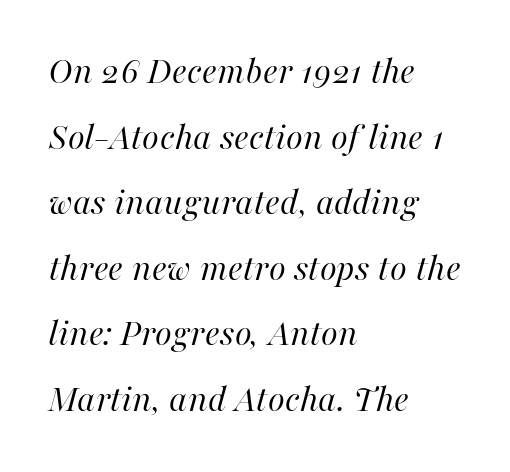
The image shows 39 px regular-weight type, italic (leaning right); set left-aligned, normal line spacing (1.68x), normal letter spacing, not underlined; high stroke contrast and a medium x-height.
